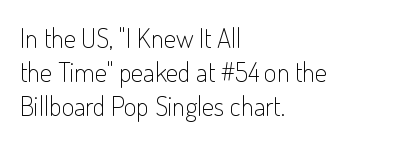
The image shows 27 px text type, upright; set left-aligned, normal line spacing (1.26x), normal letter spacing, not underlined.
